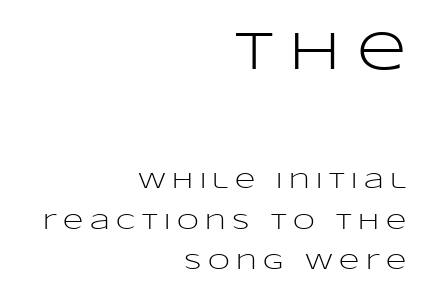
The weight would be labelled regular, book, light, or lighter still. The type sits square on the baseline with zero lean. Honestly, there is no underline to notice here at all. Horizontally, the lines are justified to the trailing edge only. Serifs: no, the terminals of the letterforms are clean. The tracking reads as deliberately expanded to a designer's eye.
